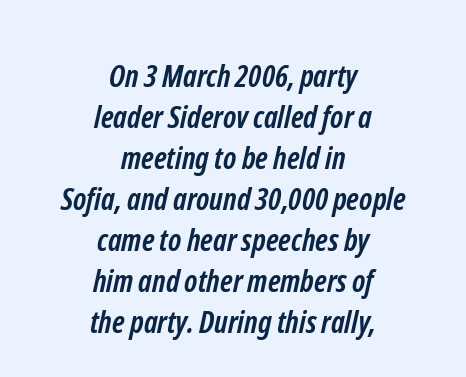
Q: Is the text bold? A: Yes.
Q: Is the typeface a serif or a sans-serif typeface? A: Sans-serif.
Q: Is the text underlined? A: No.
Q: How is the paragraph aligned? A: Centered.
Q: Is the spacing between letters normal or unusually wide? A: Normal.
Q: Is the spacing between lines tight, normal or loose? A: Normal.
Q: Width (condensed, normal, or wide)? A: Condensed.
Q: Stroke contrast? A: Low.
Q: x-height? A: Medium.
Q: Monospaced? A: No.
